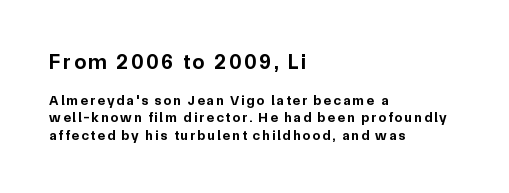
The image shows 21 px bold type, upright; set left-aligned, line spacing 1.24x, not underlined; the first (top) block is 1.5x larger.
